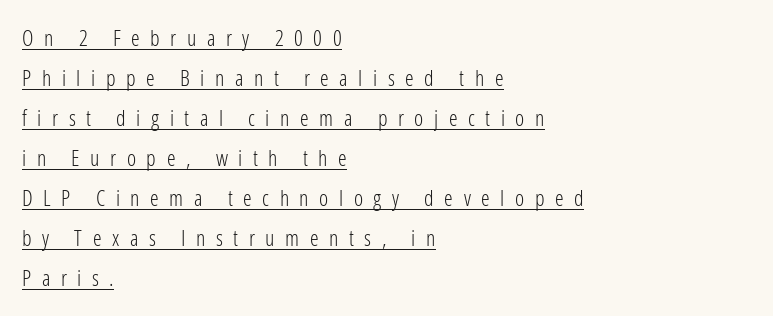
{"italic": "no", "bold": "no", "underline": "yes", "align": "left", "line_spacing_ratio": 1.82, "letter_spacing": "wide", "letter_spacing_em": 0.48, "glyph_px": 22}
